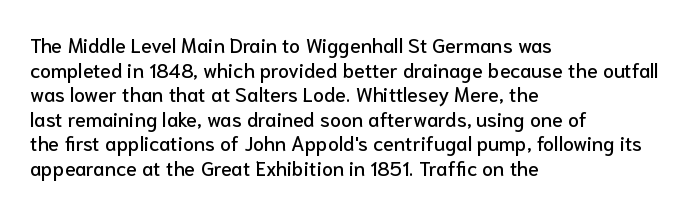
Q: Is the text italic (slanted)? A: No, it is upright.
Q: Is the text underlined? A: No.
Q: How is the paragraph aligned? A: Left-aligned.
Q: Is the spacing between letters normal or unusually wide? A: Normal.
